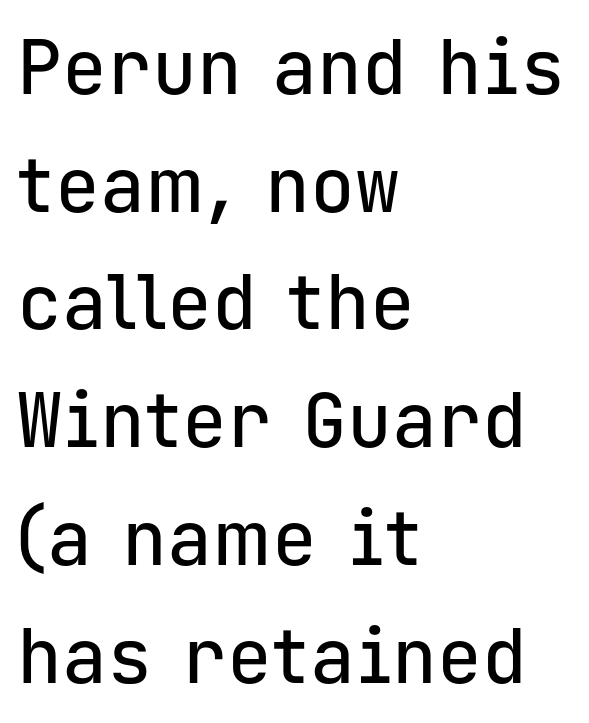
This rendering uses left alignment, leaving the right contour irregular. Nothing sits at the stroke ends, so this counts as sans-serif. Fixed-width glyphs throughout — classic coding-font behaviour. Whoever set this chose a conventional vertical rhythm. The zone under the glyphs is completely vacant. Ascenders rise straight up at ninety degrees.
